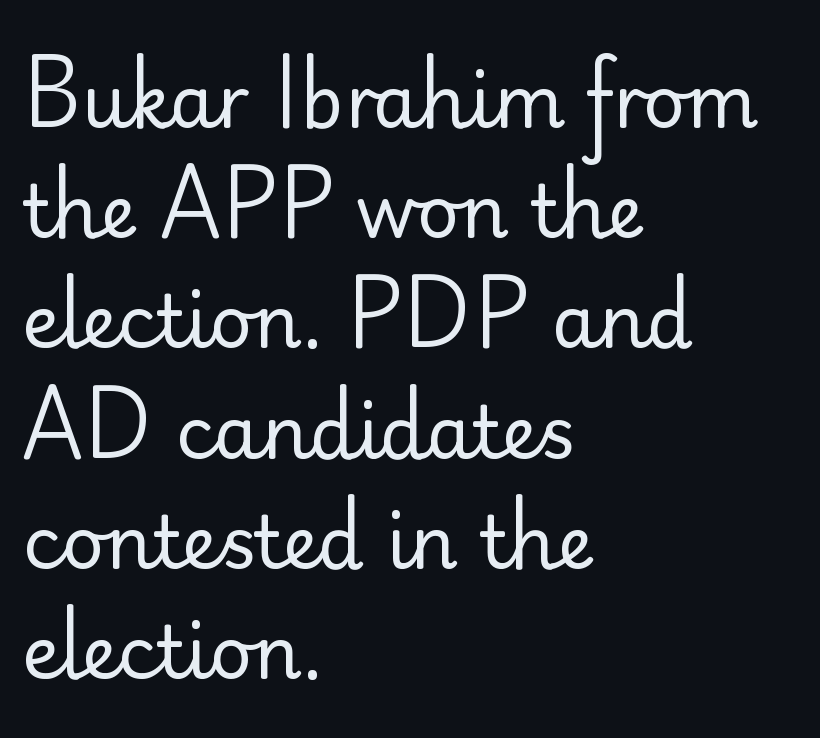
The image shows 73 px regular-weight sans-serif type, upright; set left-aligned, normal line spacing (1.51x), normal letter spacing, not underlined; low stroke contrast and a small x-height.
